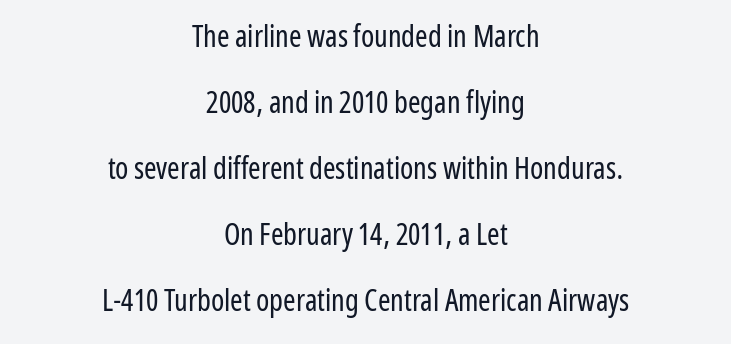
These lines stand farther apart than default settings would place them. The lines are quadded center. Unmarked baselines from the first word to the last. Classification — sans serif. How are the letters spaced? Ordinarily, with no added tracking.
